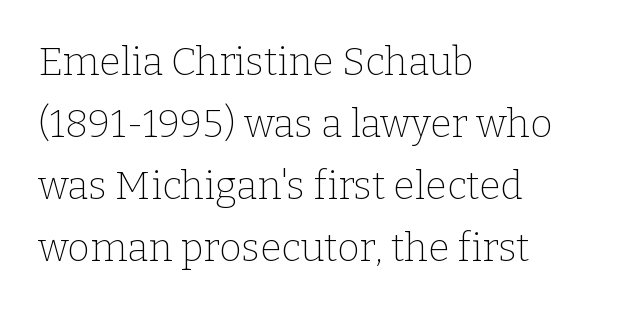
The image shows 39 px thin serif type, upright; set left-aligned, normal line spacing (1.59x), normal letter spacing, not underlined; low stroke contrast and a medium x-height.
